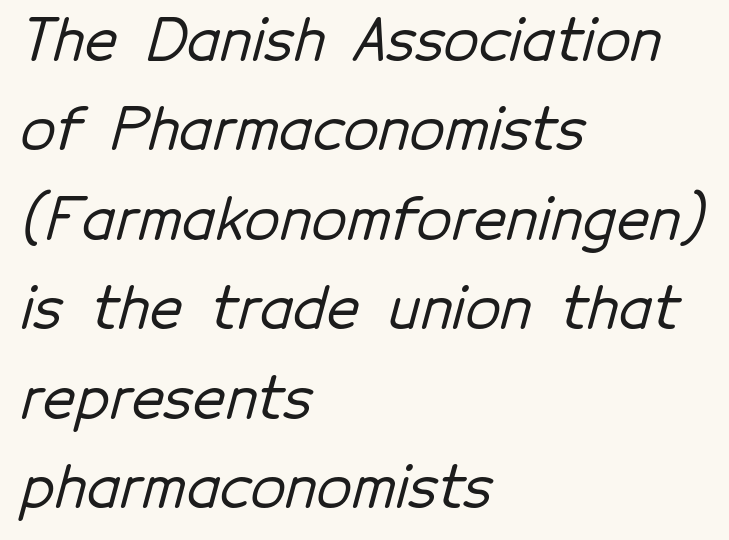
The image shows 57 px sans-serif type; set left-aligned, normal line spacing (1.57x), normal letter spacing, not underlined; low stroke contrast and a medium x-height.
